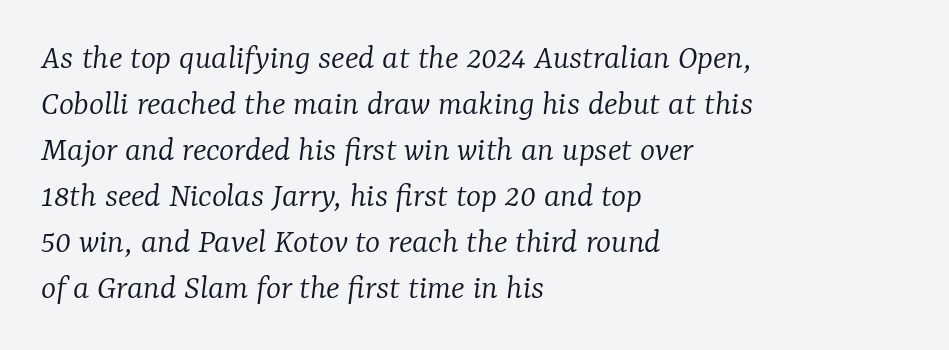
{"serif": "yes", "italic": "yes", "lean": "right", "slant_degrees": 7, "bold": "no", "weight": "light", "width": "normal", "stroke_contrast": "low", "x_height": "medium", "monospaced": "no", "underline": "no", "align": "left", "line_spacing": "normal", "line_spacing_ratio": 1.28, "letter_spacing": "normal", "letter_spacing_em": 0.0, "glyph_px": 36}
